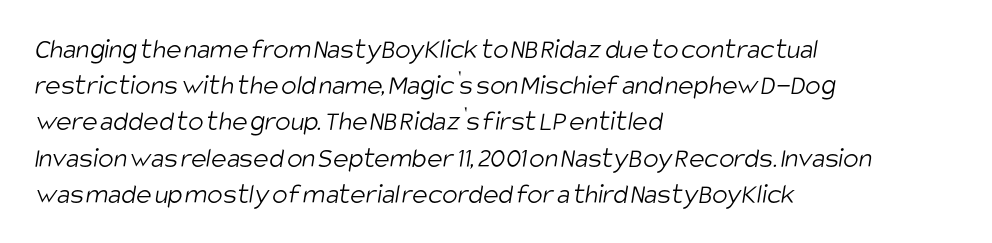
{"serif": "no", "bold": "no", "weight": "light", "width": "condensed", "stroke_contrast": "low", "x_height": "large", "monospaced": "no", "underline": "no", "align": "left", "line_spacing": "normal", "line_spacing_ratio": 1.25, "letter_spacing": "normal", "letter_spacing_em": 0.0, "glyph_px": 29}
